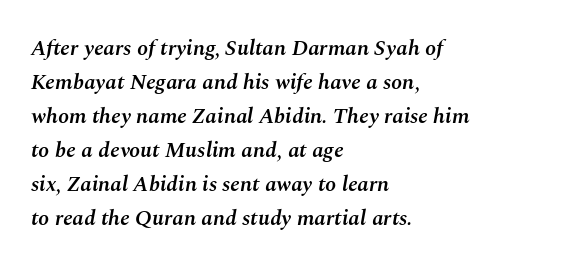
Q: Is the text bold? A: Semi-bold.
Q: Is the text italic (slanted)? A: Yes, it leans right by about 10 degrees.
Q: Is the text underlined? A: No.
Q: How is the paragraph aligned? A: Left-aligned.
Q: Is the spacing between letters normal or unusually wide? A: Normal.
Q: Is the spacing between lines tight, normal or loose? A: Normal.
